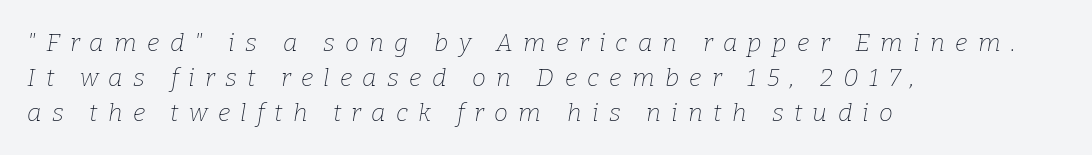
The image shows 25 px text type, italic (leaning right); set left-aligned, normal line spacing (1.4x), unusually wide letter spacing (+0.41 em), not underlined.
